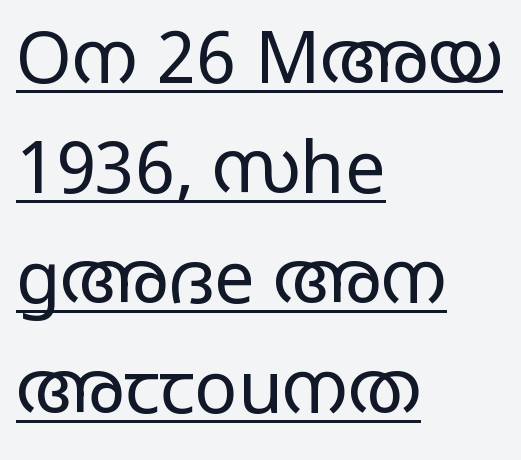
Q: Is the text bold? A: No.
Q: Is the text italic (slanted)? A: No, it is upright.
Q: Is the typeface a serif or a sans-serif typeface? A: Sans-serif.
Q: Is the text underlined? A: Yes.
Q: How is the paragraph aligned? A: Left-aligned.
Q: Is the spacing between letters normal or unusually wide? A: Normal.
Q: Is the spacing between lines tight, normal or loose? A: Normal.
Q: Width (condensed, normal, or wide)? A: Wide.
Q: Stroke contrast? A: Low.
Q: x-height? A: Large.
Q: Monospaced? A: No.
